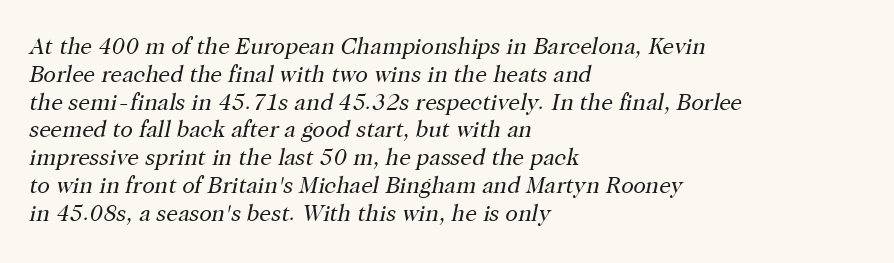
The image shows 23 px text type, italic (leaning right); set left-aligned, line spacing 1.21x, normal letter spacing, not underlined.
